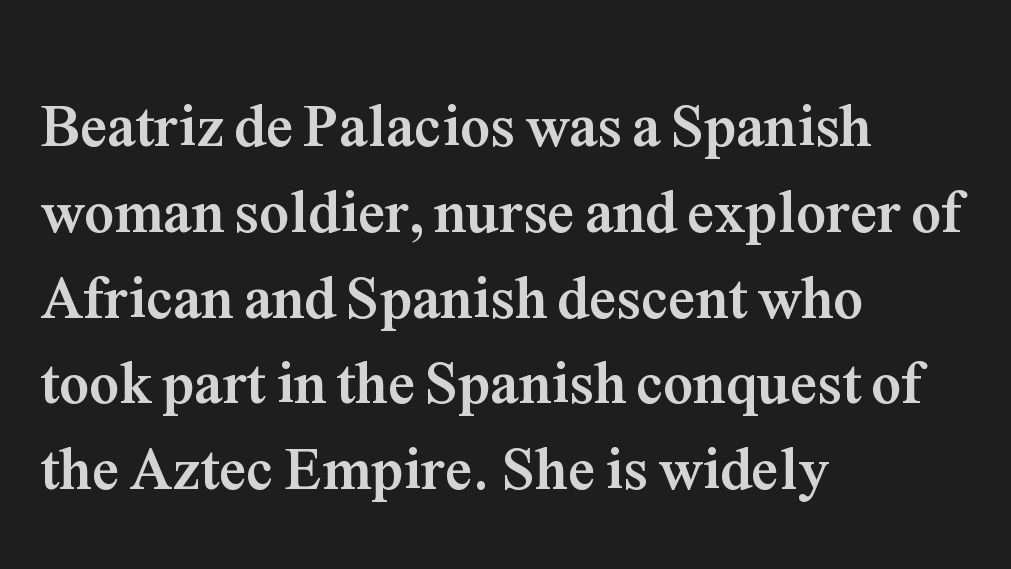
The type family on display is of the serif kind. Strokes here are thick enough to call this a true bold. Leading: standard. Underlining? Definitely not there.
